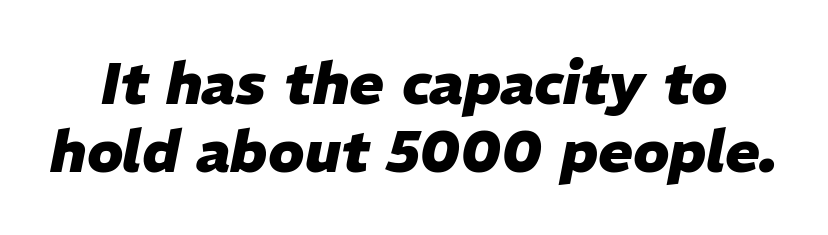
Posture: slanted. Any mark beneath the type? The region is blank. Plenty of ink on the page — the face is bold. The rendering keeps characters at their native spacing. The letters advance in unequal steps, a hallmark of proportional type.
